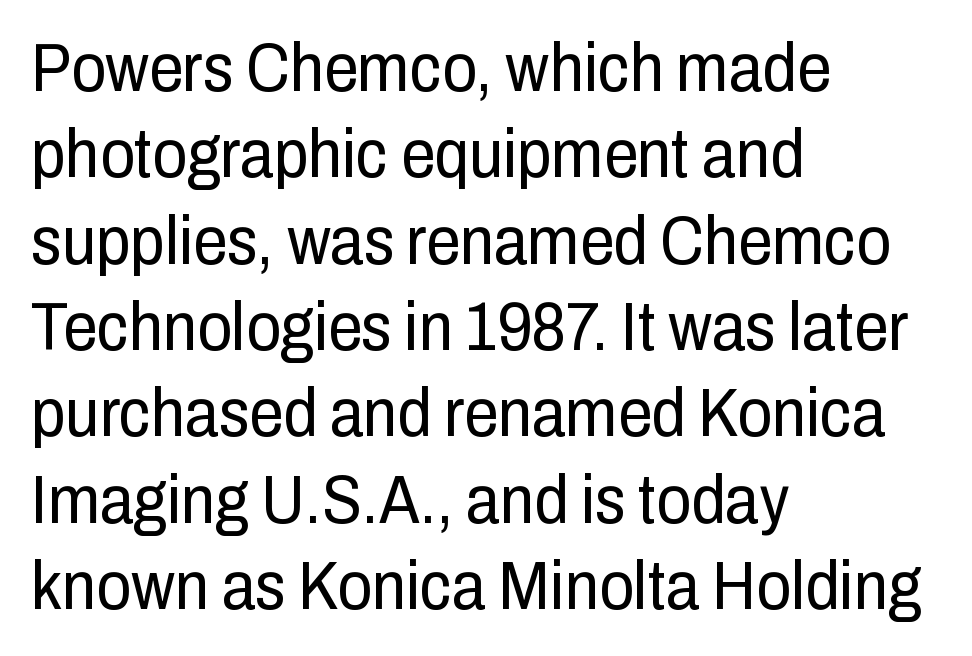
Q: Is the text bold? A: No.
Q: Is the text italic (slanted)? A: No, it is upright.
Q: Is the typeface a serif or a sans-serif typeface? A: Sans-serif.
Q: Is the text underlined? A: No.
Q: How is the paragraph aligned? A: Left-aligned.
Q: Is the spacing between letters normal or unusually wide? A: Normal.
Q: Is the spacing between lines tight, normal or loose? A: Normal.
Q: Width (condensed, normal, or wide)? A: Condensed.
Q: Stroke contrast? A: Low.
Q: x-height? A: Medium.
Q: Monospaced? A: No.
